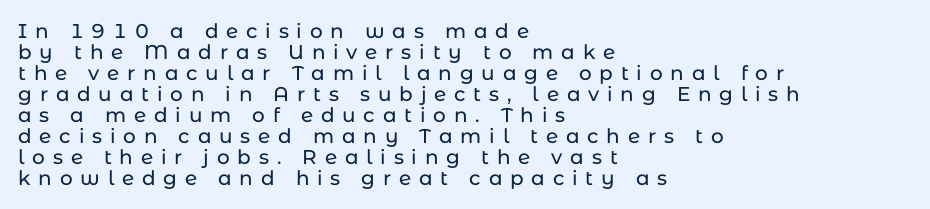
In terms of posture, this sample is upright. A student would call this left alignment; a typographer would say flush left, rag right. Horizontal bands of white between lines are thin slivers. Short note: letters widely spaced.
